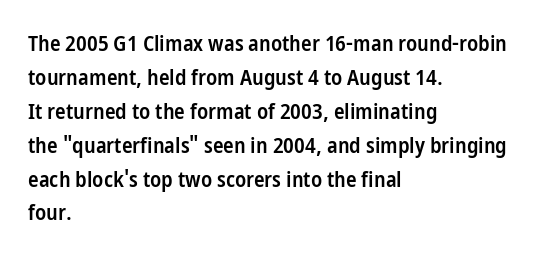
Q: Is the text bold? A: Semi-bold.
Q: Is the text italic (slanted)? A: No, it is upright.
Q: Is the text underlined? A: No.
Q: How is the paragraph aligned? A: Left-aligned.
Q: Is the spacing between letters normal or unusually wide? A: Normal.
Q: Is the spacing between lines tight, normal or loose? A: Normal.
